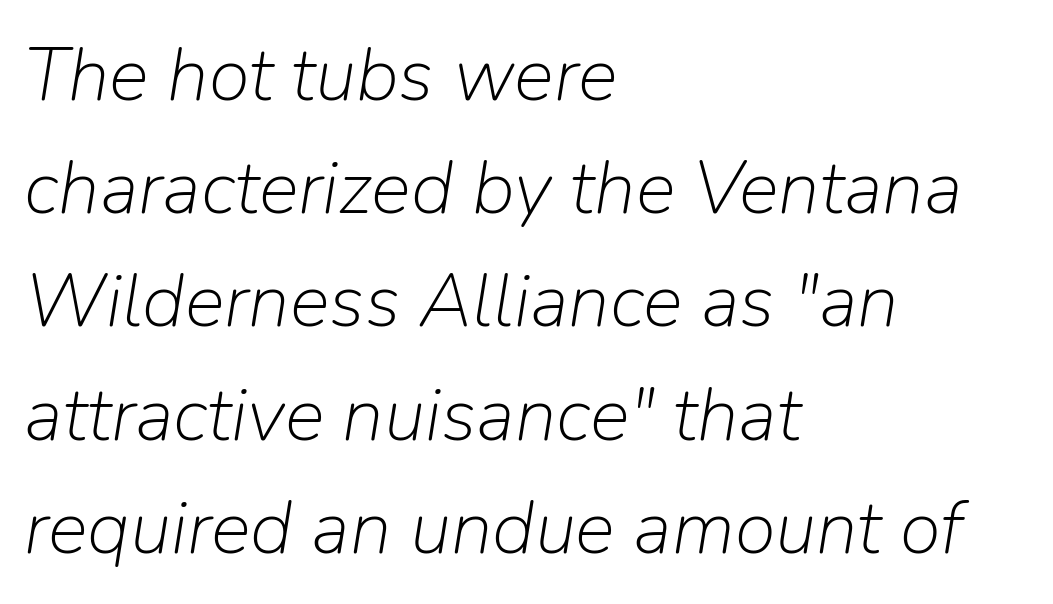
{"italic": "yes", "lean": "right", "slant_degrees": 9, "bold": "no", "weight": "light", "width": "normal", "stroke_contrast": "low", "x_height": "medium", "monospaced": "no", "underline": "no", "align": "left", "line_spacing": "normal", "line_spacing_ratio": 1.51, "letter_spacing": "normal", "letter_spacing_em": 0.0, "glyph_px": 75}
